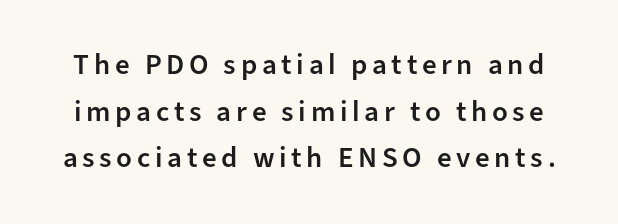
{"serif": "no", "italic": "no", "bold": "semi", "weight": "semibold", "width": "normal", "stroke_contrast": "low", "x_height": "medium", "monospaced": "no", "underline": "no", "line_spacing": "normal", "line_spacing_ratio": 1.61, "glyph_px": 29}
